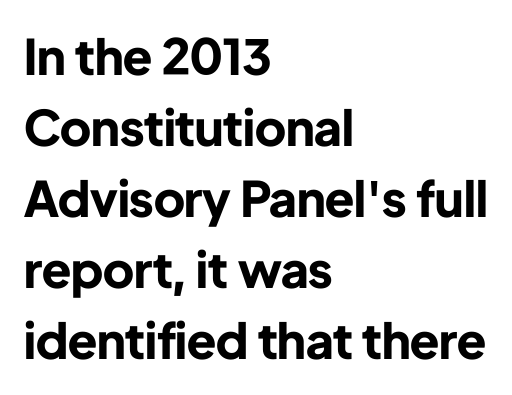
Q: Is the text bold? A: Yes.
Q: Is the text italic (slanted)? A: No, it is upright.
Q: Is the typeface a serif or a sans-serif typeface? A: Sans-serif.
Q: Is the text underlined? A: No.
Q: How is the paragraph aligned? A: Left-aligned.
Q: Is the spacing between letters normal or unusually wide? A: Normal.
Q: Is the spacing between lines tight, normal or loose? A: Normal.
Q: Width (condensed, normal, or wide)? A: Normal.
Q: Stroke contrast? A: Low.
Q: x-height? A: Medium.
Q: Monospaced? A: No.
